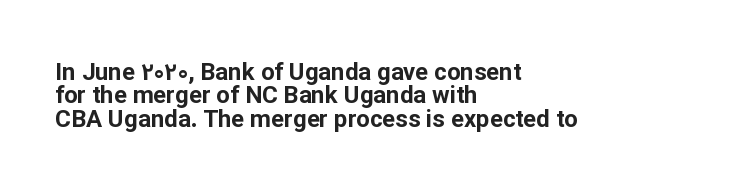
Q: Is the text bold? A: Yes.
Q: Is the text italic (slanted)? A: No, it is upright.
Q: Is the text underlined? A: No.
Q: How is the paragraph aligned? A: Left-aligned.
Q: Is the spacing between letters normal or unusually wide? A: Normal.
Q: Is the spacing between lines tight, normal or loose? A: Tight.
